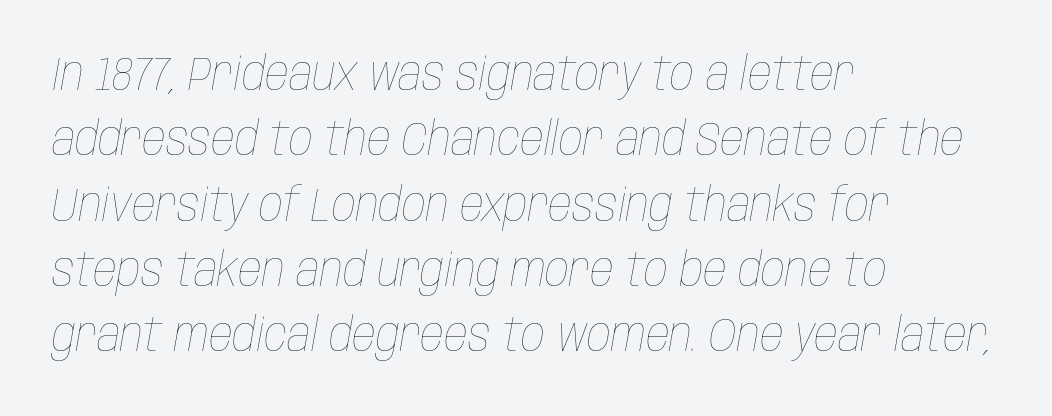
Stroke thickness stays within the range of a standard reading face or lighter. Proportional: the letters do not fall into vertical columns. Slant detected: the letters are inclined. The words here are not underlined. Here the glyphs are tracked normally, forming tight word shapes.
